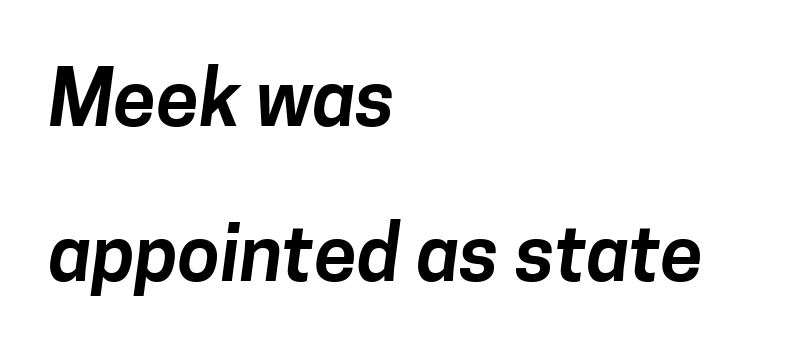
Q: Is the typeface a serif or a sans-serif typeface? A: Sans-serif.
Q: Is the text underlined? A: No.
Q: How is the paragraph aligned? A: Left-aligned.
Q: Is the spacing between letters normal or unusually wide? A: Normal.
Q: Is the spacing between lines tight, normal or loose? A: Loose.
Q: Width (condensed, normal, or wide)? A: Normal.
Q: Stroke contrast? A: Low.
Q: x-height? A: Medium.
Q: Monospaced? A: No.
